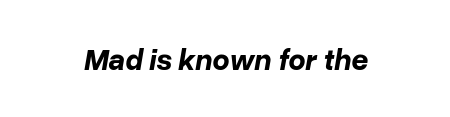
In terms of letterspacing, this is plain default setting. Check the space under the baseline: it is left empty. The passage shown is typed in a proportional face where columns would drift. This is oblique type, the kind used for emphasis or titles. Stroke thickness is high; the sample reads as a true bold.
